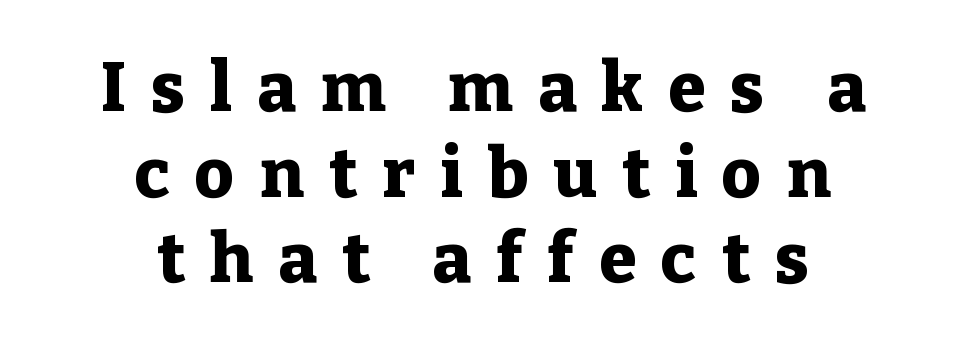
Q: Is the text bold? A: Yes.
Q: Is the text italic (slanted)? A: No, it is upright.
Q: Is the typeface a serif or a sans-serif typeface? A: Serif.
Q: Is the text underlined? A: No.
Q: How is the paragraph aligned? A: Centered.
Q: Is the spacing between letters normal or unusually wide? A: Unusually wide.
Q: Is the spacing between lines tight, normal or loose? A: Normal.
Q: Width (condensed, normal, or wide)? A: Normal.
Q: Stroke contrast? A: Low.
Q: x-height? A: Medium.
Q: Monospaced? A: No.
